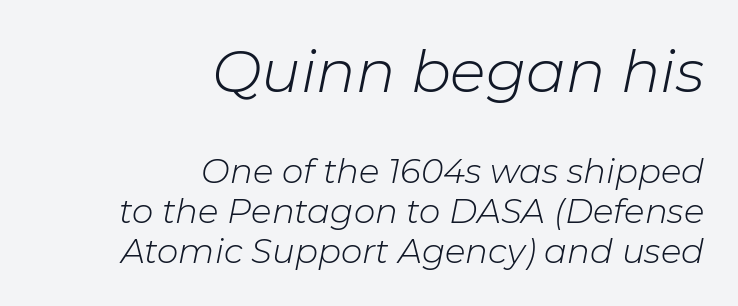
Spacing between characters is what you'd get straight out of the box. Italic: yes, the glyphs are oblique. You could not count columns in this text — the font is proportionally spaced. Short and long lines alike share a common ending point at right. Counters stay open thanks to moderate or lighter strokes.
